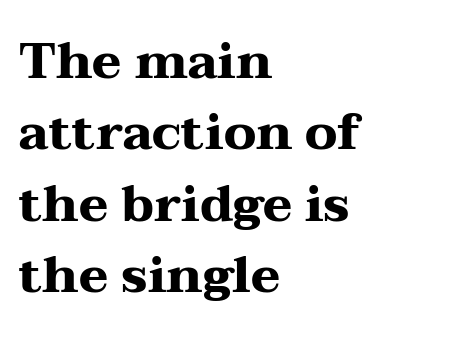
The image shows 50 px heavy, wide serif type, upright; set left-aligned, normal line spacing (1.43x), normal letter spacing, not underlined; medium stroke contrast and a medium x-height.
